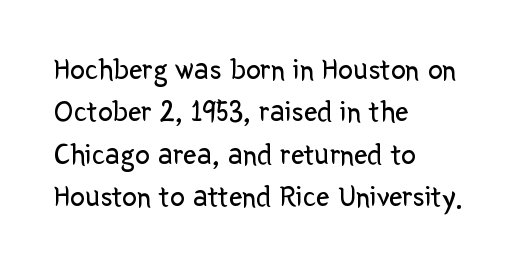
Q: Is the text bold? A: No.
Q: Is the text italic (slanted)? A: No, it is upright.
Q: Is the typeface a serif or a sans-serif typeface? A: Sans-serif.
Q: Is the text underlined? A: No.
Q: How is the paragraph aligned? A: Left-aligned.
Q: Is the spacing between letters normal or unusually wide? A: Normal.
Q: Is the spacing between lines tight, normal or loose? A: Normal.
Q: Width (condensed, normal, or wide)? A: Normal.
Q: Stroke contrast? A: Low.
Q: x-height? A: Medium.
Q: Monospaced? A: No.
